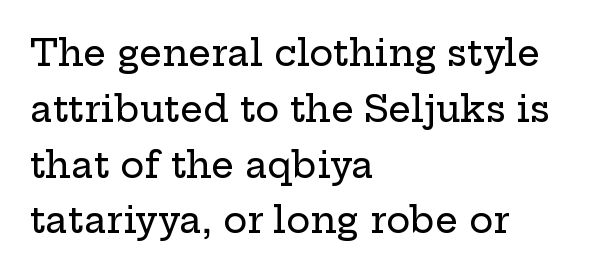
{"serif": "yes", "italic": "no", "width": "wide", "stroke_contrast": "low", "x_height": "medium", "monospaced": "no", "underline": "no", "align": "left", "line_spacing": "normal", "line_spacing_ratio": 1.55, "letter_spacing": "normal", "letter_spacing_em": 0.0, "glyph_px": 36}
